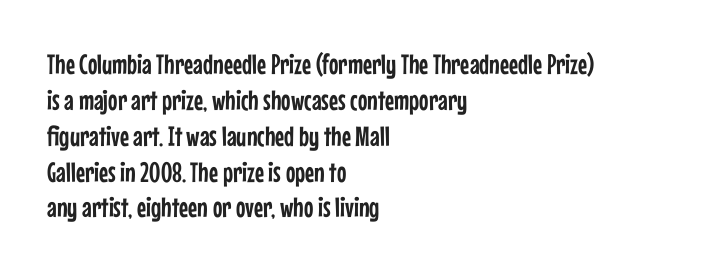
{"serif": "no", "italic": "no", "width": "condensed", "stroke_contrast": "low", "x_height": "medium", "monospaced": "no", "underline": "no", "align": "left", "line_spacing": "normal", "line_spacing_ratio": 1.28, "letter_spacing": "normal", "letter_spacing_em": 0.0, "glyph_px": 28}
